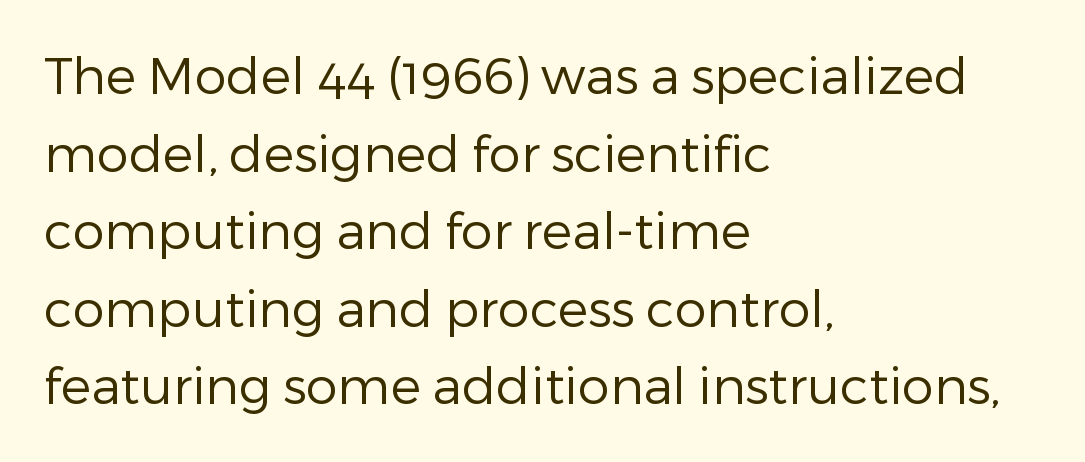
Q: Is the text bold? A: No.
Q: Is the text italic (slanted)? A: No, it is upright.
Q: Is the typeface a serif or a sans-serif typeface? A: Sans-serif.
Q: Is the text underlined? A: No.
Q: How is the paragraph aligned? A: Left-aligned.
Q: Is the spacing between letters normal or unusually wide? A: Normal.
Q: Is the spacing between lines tight, normal or loose? A: Normal.
Q: Width (condensed, normal, or wide)? A: Normal.
Q: Stroke contrast? A: Low.
Q: x-height? A: Medium.
Q: Monospaced? A: No.
